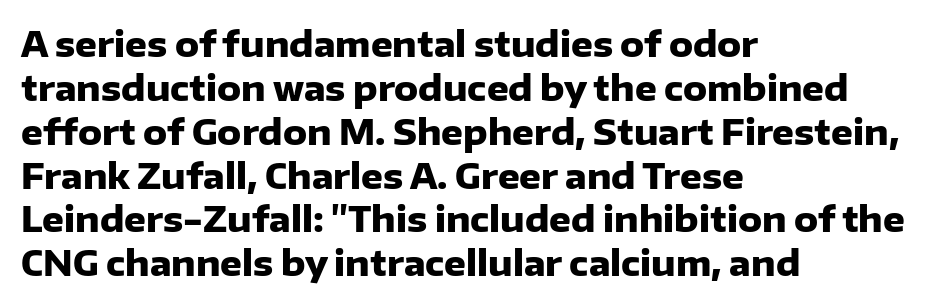
{"serif": "no", "italic": "no", "bold": "yes", "weight": "heavy", "width": "normal", "stroke_contrast": "low", "x_height": "medium", "monospaced": "no", "underline": "no", "align": "left", "line_spacing": "normal", "line_spacing_ratio": 1.29, "letter_spacing": "normal", "letter_spacing_em": 0.0, "glyph_px": 34}
